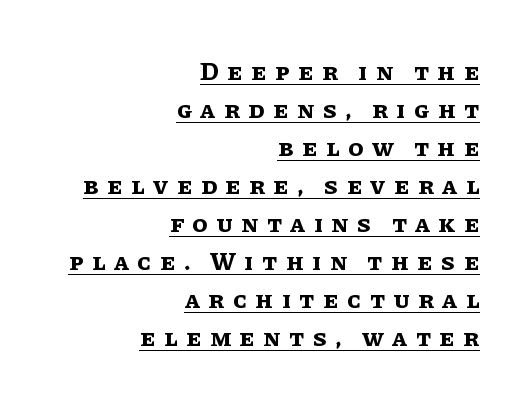
The image shows 25 px bold type, upright; set right-aligned, normal line spacing (1.52x), unusually wide letter spacing (+0.34 em), underlined.
